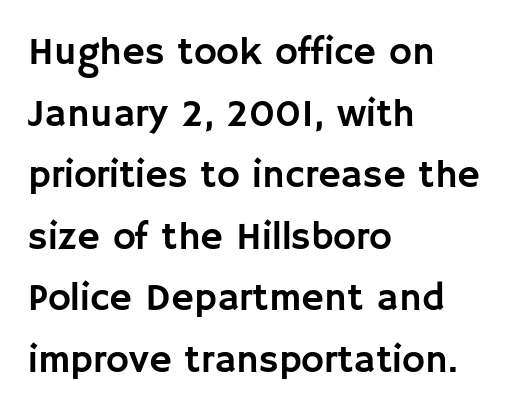
A typesetter would call this leading conventional body-copy spacing. Spacing between characters is what you'd get straight out of the box. Here the designer chose a conventional face with non-uniform glyph widths. A clean baseline with only descenders dipping below it. Italic? Not at all — the glyphs are vertical. Each line starts at the same left margin while the right side varies.
